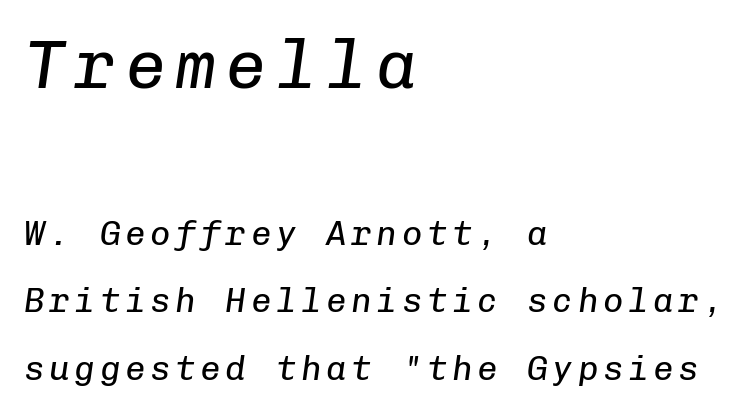
Q: Is the text bold? A: No.
Q: Is the text italic (slanted)? A: Yes, it leans right by about 8 degrees.
Q: Is the text underlined? A: No.
Q: How is the paragraph aligned? A: Left-aligned.
Q: Is the spacing between lines tight, normal or loose? A: Loose.
Q: Which block of text is set in a larger size, the first (top) or the second (bottom)? A: The first (top) one.
Q: Width (condensed, normal, or wide)? A: Normal.
Q: Stroke contrast? A: Low.
Q: x-height? A: Medium.
Q: Monospaced? A: Yes.
